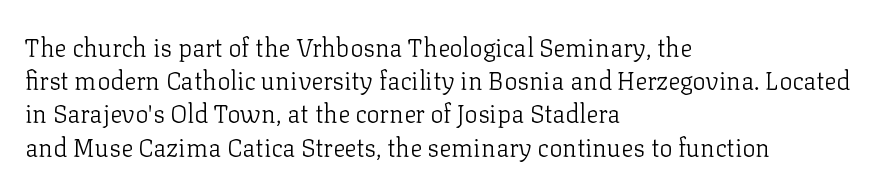
The image shows 25 px text type, upright; set left-aligned, normal line spacing (1.33x), normal letter spacing, not underlined.
